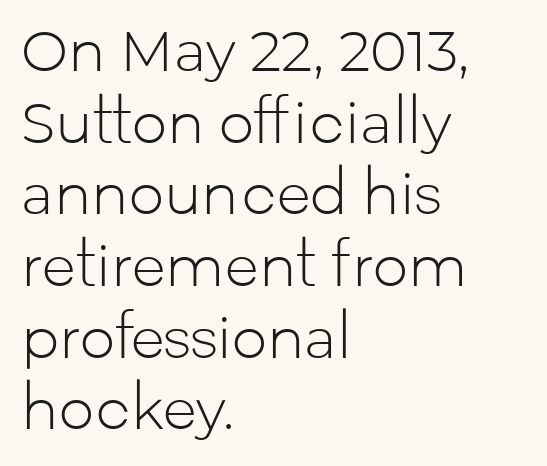
The image shows 56 px light sans-serif type, upright; set left-aligned, normal line spacing (1.28x), normal letter spacing, not underlined; low stroke contrast and a medium x-height.
